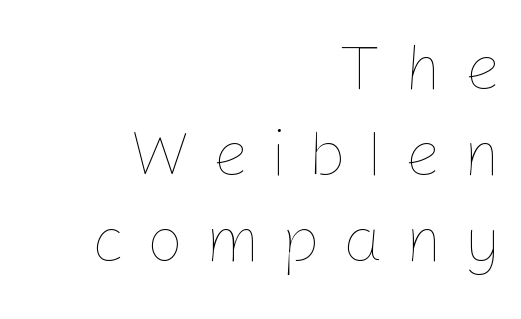
{"italic": "no", "bold": "no", "weight": "thin", "width": "normal", "stroke_contrast": "low", "x_height": "medium", "monospaced": "no", "underline": "no", "align": "right", "line_spacing": "normal", "line_spacing_ratio": 1.34, "letter_spacing": "wide", "letter_spacing_em": 0.34, "glyph_px": 64}
